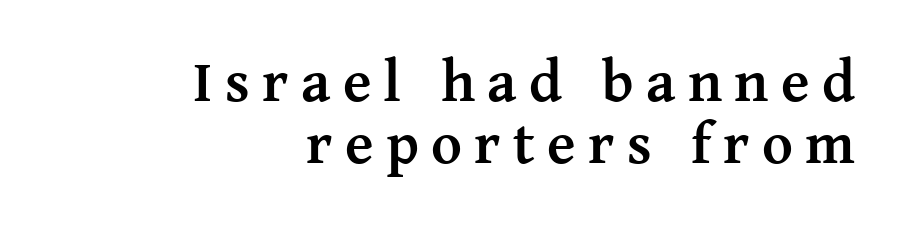
Q: Is the text bold? A: Yes.
Q: Is the text italic (slanted)? A: No, it is upright.
Q: Is the typeface a serif or a sans-serif typeface? A: Serif.
Q: Is the text underlined? A: No.
Q: How is the paragraph aligned? A: Right-aligned.
Q: Is the spacing between letters normal or unusually wide? A: Unusually wide.
Q: Is the spacing between lines tight, normal or loose? A: Tight.
Q: Width (condensed, normal, or wide)? A: Normal.
Q: Stroke contrast? A: Medium.
Q: x-height? A: Medium.
Q: Monospaced? A: No.
